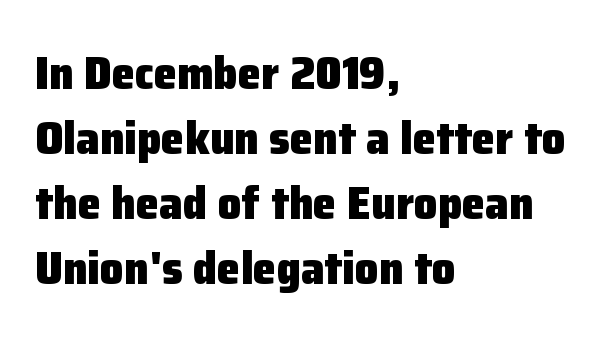
The image shows 47 px heavy sans-serif type, upright; set left-aligned, normal line spacing (1.38x), normal letter spacing, not underlined; low stroke contrast and a medium x-height.
